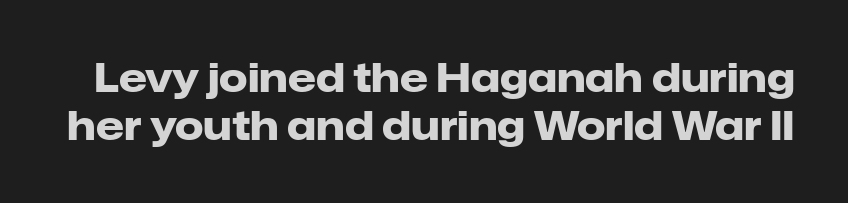
Q: Is the text bold? A: Yes.
Q: Is the text italic (slanted)? A: No, it is upright.
Q: Is the typeface a serif or a sans-serif typeface? A: Sans-serif.
Q: Is the text underlined? A: No.
Q: Is the spacing between letters normal or unusually wide? A: Normal.
Q: Width (condensed, normal, or wide)? A: Normal.
Q: Stroke contrast? A: Low.
Q: x-height? A: Medium.
Q: Monospaced? A: No.
